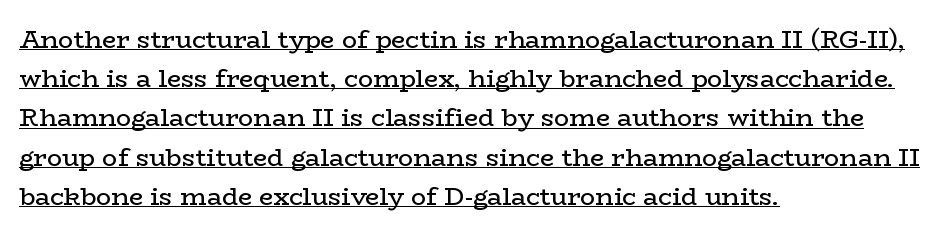
Notice how descenders clear the ascenders below comfortably — that's standard leading. If you drew a line through each stem, it would be perfectly vertical. Here the glyphs are tracked normally, forming tight word shapes. Is the block centered? No — it sits flush against the left margin. Think standard paragraph weight, or any step lighter than that.
